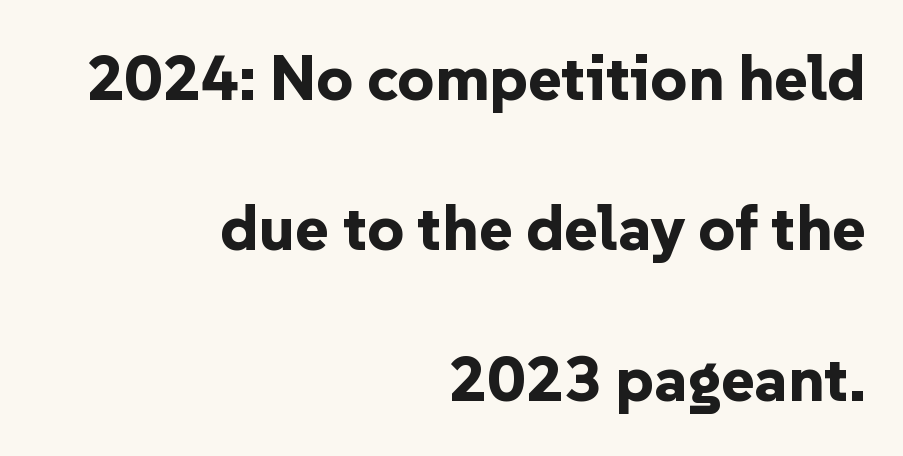
{"serif": "no", "italic": "no", "bold": "yes", "weight": "bold", "width": "normal", "stroke_contrast": "low", "x_height": "medium", "monospaced": "no", "underline": "no", "align": "right", "line_spacing": "loose", "line_spacing_ratio": 2.35, "letter_spacing": "normal", "letter_spacing_em": 0.0, "glyph_px": 64}
